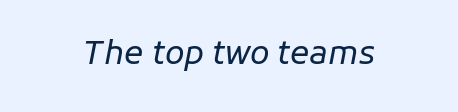
A typesetter would call this proportional, since set widths differ per character. Bare-footed words on every line. The letters sit at their default tracking, neither squeezed nor spread. Weight: not bold — regular or lighter. Observe the lean: these are italic letterforms.
